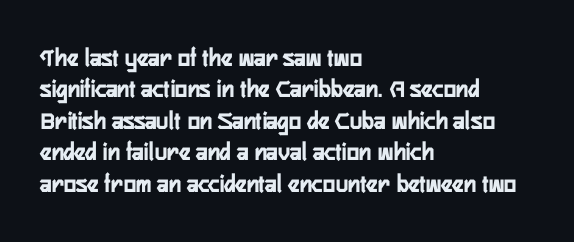
The image shows 26 px bold type, upright; set left-aligned, line spacing 1.21x, normal letter spacing, not underlined.
